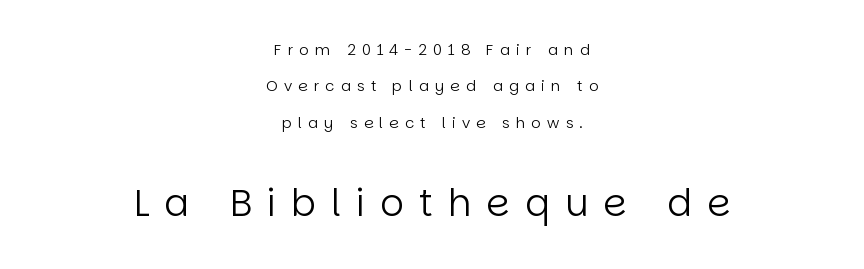
The passage shown begins with its smaller block and ends with its larger one. You could only call the tracking loose — the letters float apart. Vertically, the passage feels expansive, rows floating well apart. You could not count columns in this text — the font is proportionally spaced. You can tell from the bare stems that sans-serif type was used.
